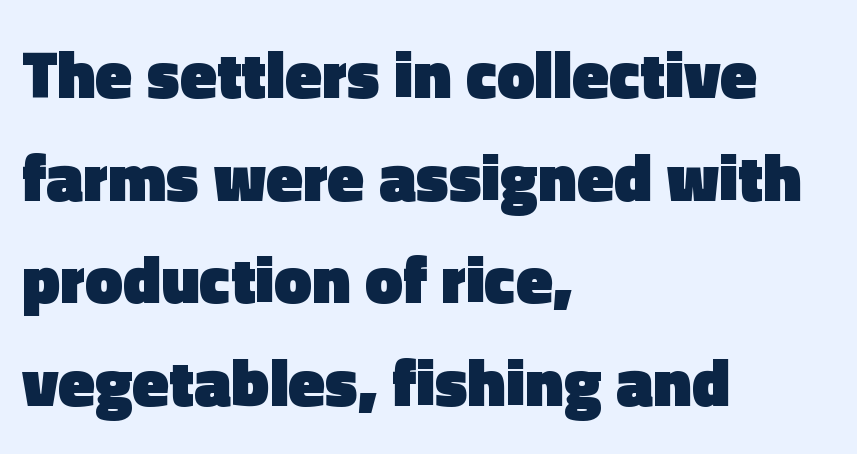
{"serif": "no", "italic": "no", "bold": "yes", "weight": "heavy", "width": "normal", "x_height": "medium", "monospaced": "no", "underline": "no", "align": "left", "line_spacing": "normal", "line_spacing_ratio": 1.53, "letter_spacing": "normal", "letter_spacing_em": 0.0, "glyph_px": 67}
